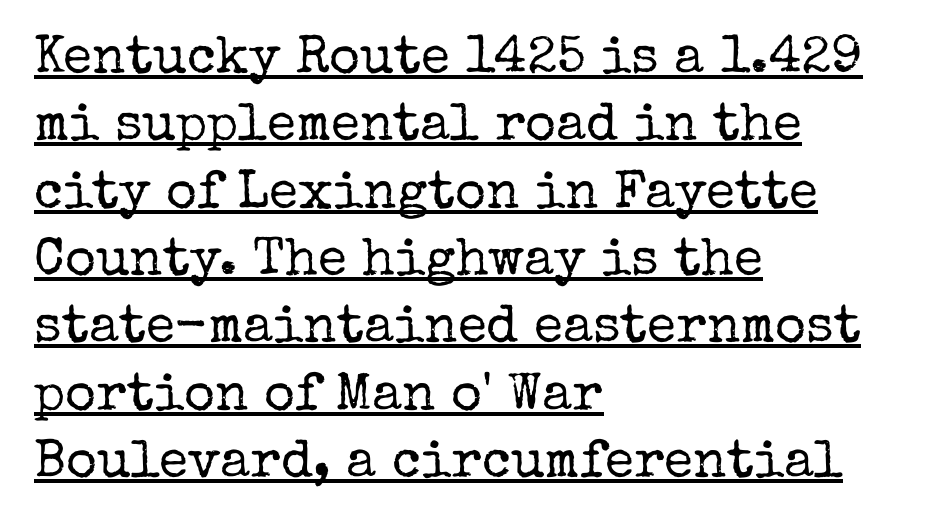
The image shows 53 px regular-weight serif type, upright; set left-aligned, normal line spacing (1.27x), normal letter spacing, underlined; low stroke contrast and a medium x-height.
